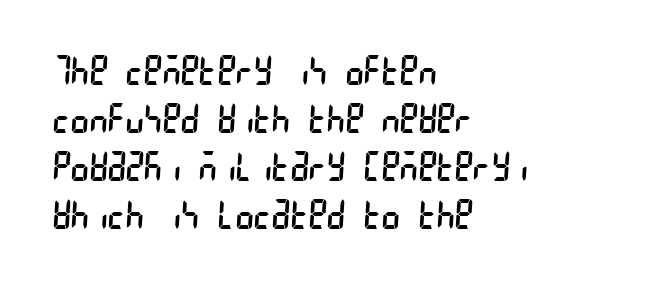
The image shows 39 px regular-weight, condensed sans-serif type; set left-aligned, line spacing 1.23x, normal letter spacing, not underlined; low stroke contrast and a large x-height.
